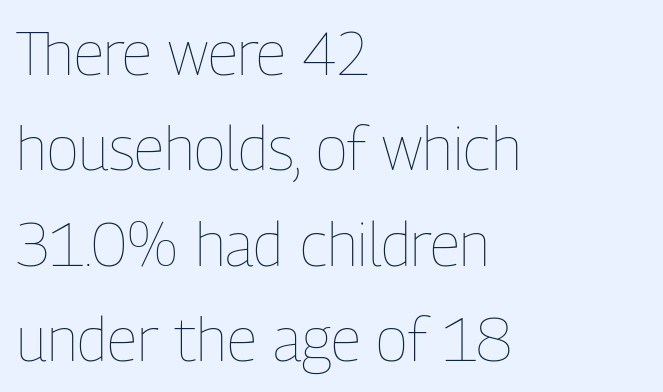
Reading down the column, the eye jumps a familiar distance to each next line. Looks like regular typesetting: each glyph gets only the width it needs. Rendered with straight, roman letterforms. Line starts are locked; line ends wander. The strokes carry an ordinary text weight at most. The rendering keeps characters at their native spacing.
